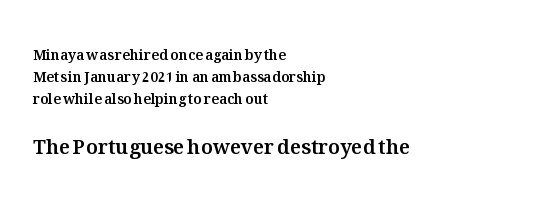
Q: Is the text italic (slanted)? A: No, it is upright.
Q: Is the text underlined? A: No.
Q: How is the paragraph aligned? A: Left-aligned.
Q: Is the spacing between letters normal or unusually wide? A: Normal.
Q: Is the spacing between lines tight, normal or loose? A: Normal.
Q: Which block of text is set in a larger size, the first (top) or the second (bottom)? A: The second (bottom) one.
